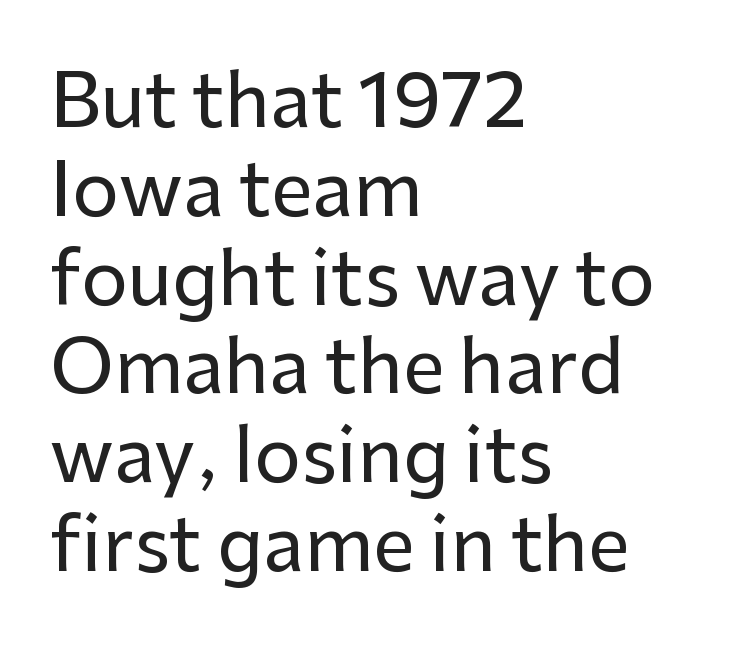
Which margin do the lines hug? The left one — the right edge is uneven. When letters stand straight like this, we call the style roman or upright. The passage shown is typed in a proportional face where columns would drift. Note: no serifs on the glyphs. What stands out about the letter spacing? Nothing — it is the standard amount. Honestly, there is no underline to notice here at all.
